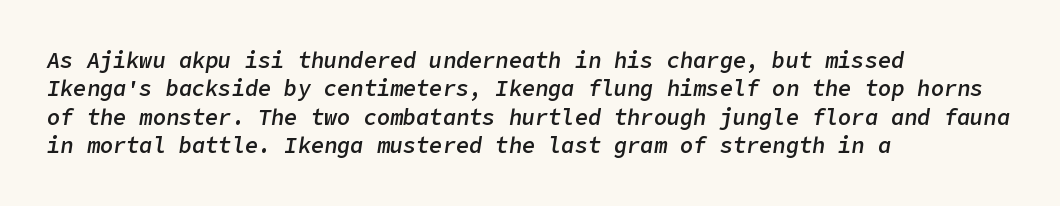
Q: Is the text bold? A: Semi-bold.
Q: Is the text italic (slanted)? A: Yes, it leans right by about 9 degrees.
Q: Is the text underlined? A: No.
Q: How is the paragraph aligned? A: Left-aligned.
Q: Is the spacing between letters normal or unusually wide? A: Normal.
Q: Is the spacing between lines tight, normal or loose? A: Normal.
